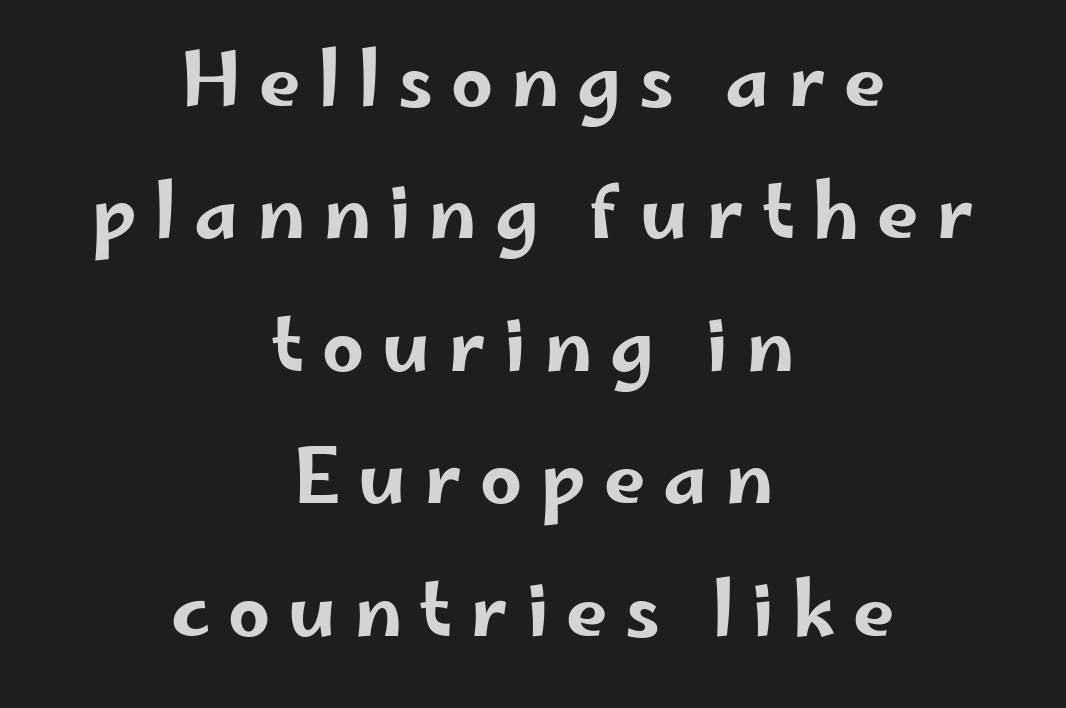
Q: Is the text italic (slanted)? A: No, it is upright.
Q: Is the typeface a serif or a sans-serif typeface? A: Sans-serif.
Q: Is the text underlined? A: No.
Q: How is the paragraph aligned? A: Centered.
Q: Is the spacing between letters normal or unusually wide? A: Unusually wide.
Q: Width (condensed, normal, or wide)? A: Wide.
Q: Stroke contrast? A: Low.
Q: x-height? A: Small.
Q: Monospaced? A: No.
